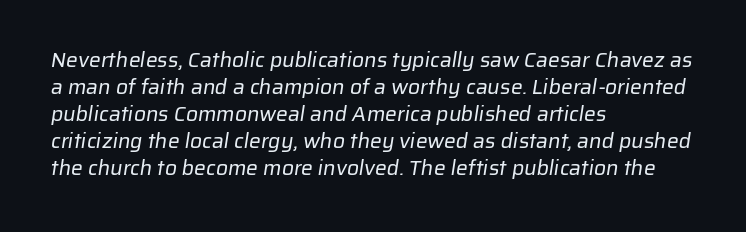
Q: Is the text bold? A: No.
Q: Is the text underlined? A: No.
Q: How is the paragraph aligned? A: Left-aligned.
Q: Is the spacing between letters normal or unusually wide? A: Normal.
Q: Is the spacing between lines tight, normal or loose? A: Normal.
